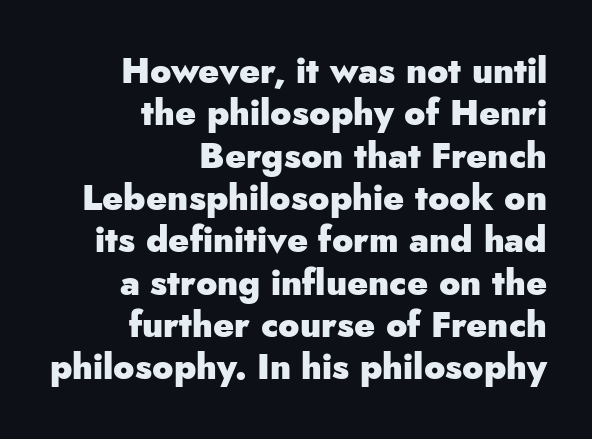
Grotesque or geometric, the face here clearly has no serifs. Typesetter's note: full bold, strokes at maximum text heaviness. A typesetter would call this proportional, since set widths differ per character. Each word holds together tightly as a unit, with standard inter-letter gaps.
